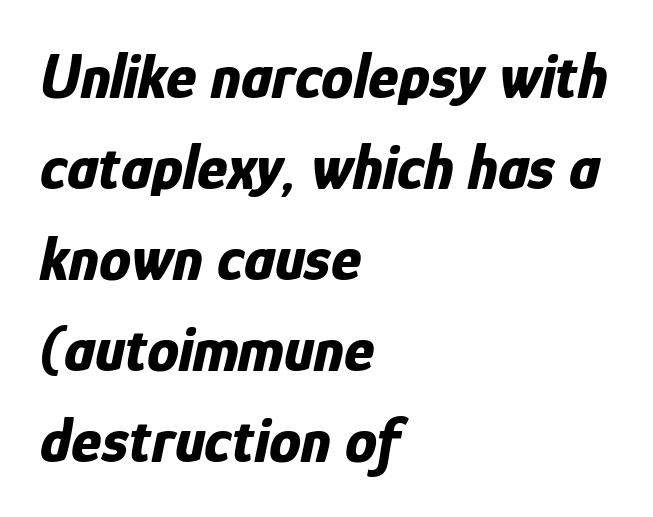
The image shows 64 px bold, condensed type, italic (leaning right); set left-aligned, normal line spacing (1.42x), normal letter spacing, not underlined; low stroke contrast and a medium x-height.
